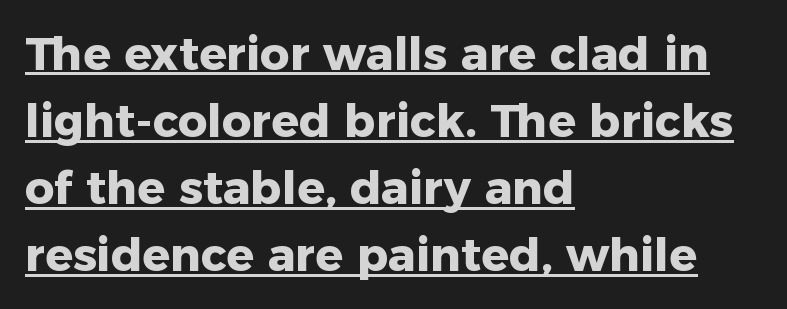
{"serif": "no", "italic": "no", "bold": "yes", "weight": "heavy", "width": "normal", "stroke_contrast": "low", "x_height": "medium", "monospaced": "no", "underline": "yes", "align": "left", "line_spacing": "normal", "line_spacing_ratio": 1.46, "letter_spacing": "normal", "letter_spacing_em": 0.0, "glyph_px": 46}
